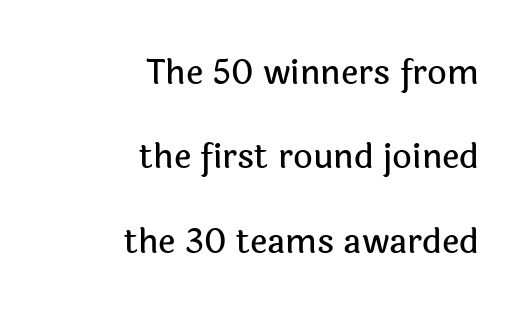
The image shows 34 px sans-serif type, upright; set right-aligned, loose line spacing (2.48x), normal letter spacing, not underlined; a medium x-height.
